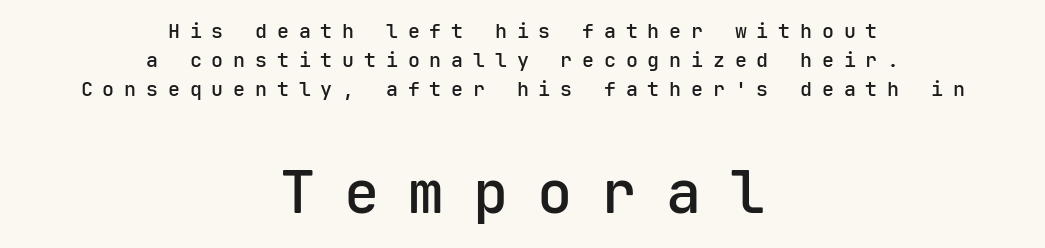
The image shows 59 px semibold sans-serif type, upright, monospaced; set centered, normal line spacing (1.46x), unusually wide letter spacing (+0.49 em), not underlined; the second (bottom) block is 2.95x larger; low stroke contrast and a medium x-height.
